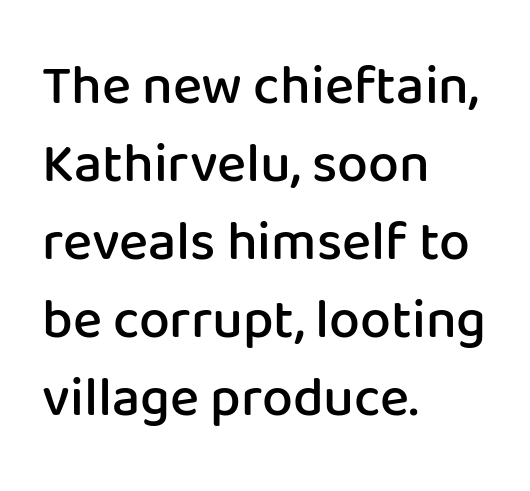
Q: Is the text bold? A: Semi-bold.
Q: Is the text italic (slanted)? A: No, it is upright.
Q: Is the typeface a serif or a sans-serif typeface? A: Sans-serif.
Q: Is the text underlined? A: No.
Q: How is the paragraph aligned? A: Left-aligned.
Q: Is the spacing between letters normal or unusually wide? A: Normal.
Q: Is the spacing between lines tight, normal or loose? A: Normal.
Q: Width (condensed, normal, or wide)? A: Normal.
Q: Stroke contrast? A: Low.
Q: x-height? A: Medium.
Q: Monospaced? A: No.
